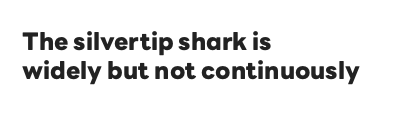
{"italic": "no", "bold": "yes", "underline": "no", "align": "left", "line_spacing_ratio": 1.22, "letter_spacing": "normal", "letter_spacing_em": 0.0, "glyph_px": 24}
